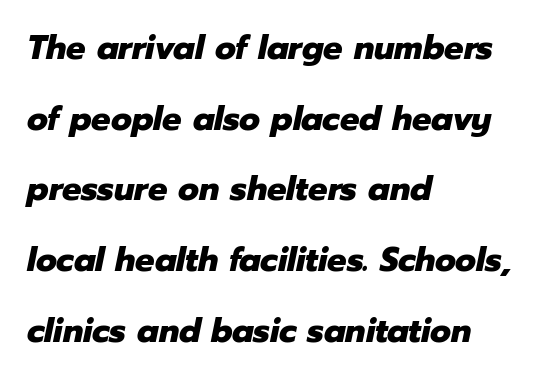
Q: Is the text bold? A: Yes.
Q: Is the text italic (slanted)? A: Yes, it leans right by about 12 degrees.
Q: Is the text underlined? A: No.
Q: How is the paragraph aligned? A: Left-aligned.
Q: Is the spacing between letters normal or unusually wide? A: Normal.
Q: Is the spacing between lines tight, normal or loose? A: Loose.
Q: Width (condensed, normal, or wide)? A: Normal.
Q: Stroke contrast? A: Low.
Q: x-height? A: Medium.
Q: Monospaced? A: No.
